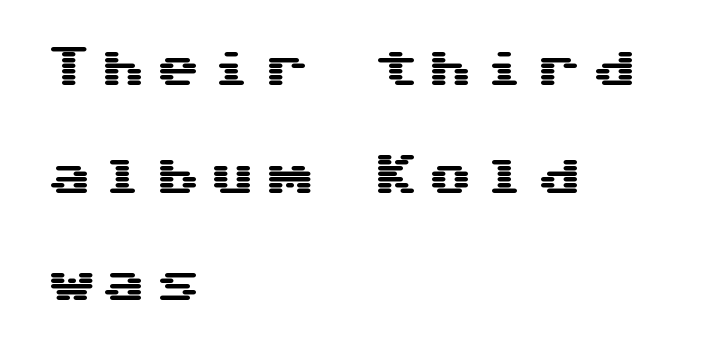
Q: Is the text italic (slanted)? A: No, it is upright.
Q: Is the typeface a serif or a sans-serif typeface? A: Sans-serif.
Q: Is the text underlined? A: No.
Q: How is the paragraph aligned? A: Left-aligned.
Q: Is the spacing between letters normal or unusually wide? A: Unusually wide.
Q: Is the spacing between lines tight, normal or loose? A: Loose.
Q: Width (condensed, normal, or wide)? A: Wide.
Q: Stroke contrast? A: Medium.
Q: x-height? A: Medium.
